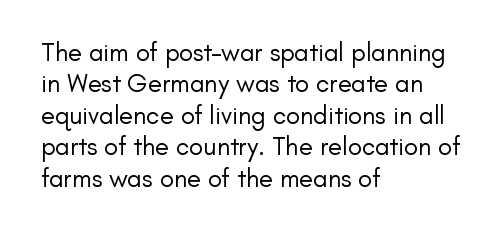
The image shows 26 px text type, upright; set left-aligned, line spacing 1.21x, normal letter spacing, not underlined.
